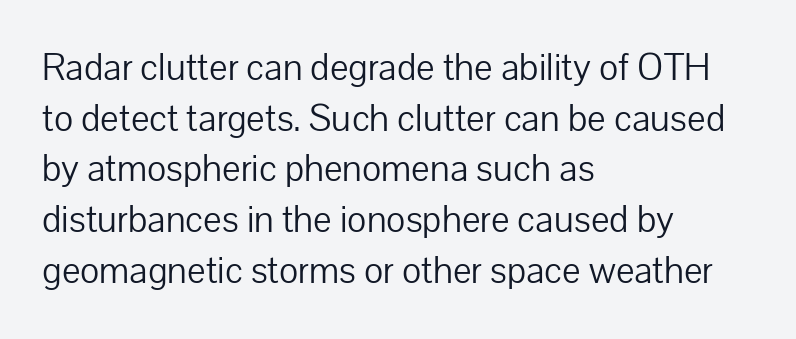
The image shows 39 px light sans-serif type, upright; set left-aligned, normal line spacing (1.3x), normal letter spacing, not underlined; low stroke contrast and a medium x-height.
